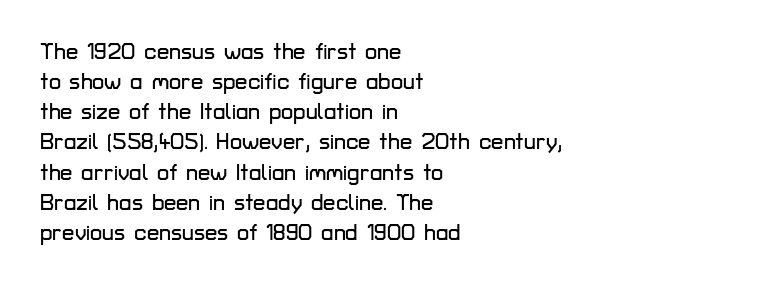
The lettering stays uniformly vertical, giving the passage a roman look. The text block is weighted toward the left margin, trailing off unevenly rightward. A typesetter would call this zero additional tracking. Evenly set lines give the paragraph a standard silhouette.
